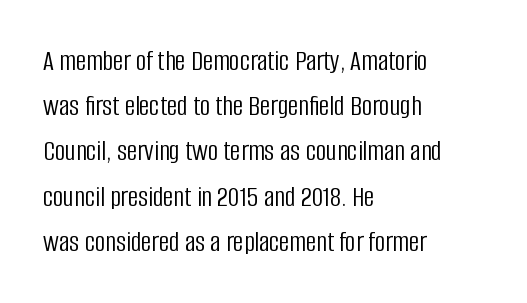
{"serif": "no", "italic": "no", "bold": "no", "weight": "light", "width": "condensed", "stroke_contrast": "low", "x_height": "large", "monospaced": "no", "underline": "no", "align": "left", "line_spacing": "normal", "line_spacing_ratio": 1.56, "letter_spacing": "normal", "letter_spacing_em": 0.0, "glyph_px": 29}
